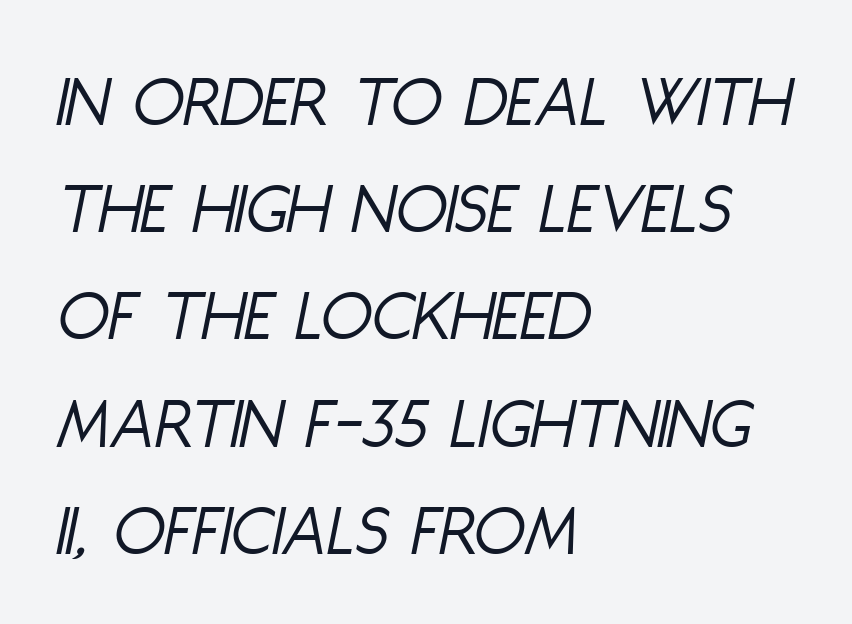
Lines of text with bare space underneath. The font is comparable to plain body text, perhaps lighter. Visually the block forms a straight wall on the left and a jagged coastline on the right. You can tell it's italic because the verticals aren't actually vertical.
